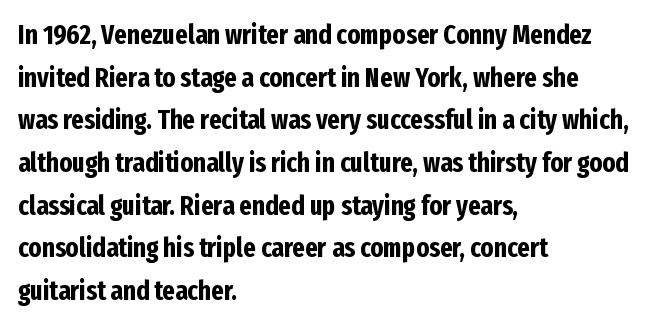
Typesetter's note: full bold, strokes at maximum text heaviness. Compared with typical paragraphs, the rows here are spaced about the same. Layout note: lines flush left. The passage shown is not underscored anywhere.
